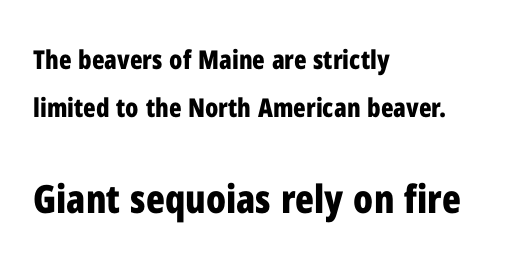
The image shows 39 px bold, condensed sans-serif type, upright; set left-aligned, line spacing 1.83x, normal letter spacing, not underlined; the second (bottom) block is 1.5x larger; low stroke contrast and a medium x-height.
